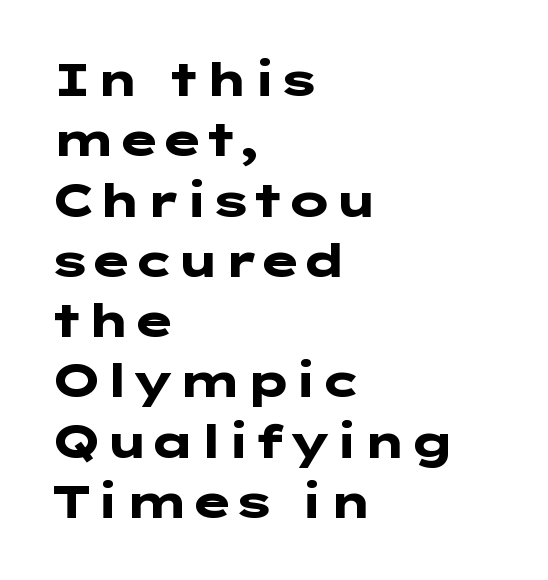
Q: Is the text bold? A: Yes.
Q: Is the text italic (slanted)? A: No, it is upright.
Q: Is the typeface a serif or a sans-serif typeface? A: Sans-serif.
Q: Is the text underlined? A: No.
Q: How is the paragraph aligned? A: Left-aligned.
Q: Is the spacing between letters normal or unusually wide? A: Normal.
Q: Is the spacing between lines tight, normal or loose? A: Normal.
Q: Width (condensed, normal, or wide)? A: Wide.
Q: Stroke contrast? A: Low.
Q: x-height? A: Medium.
